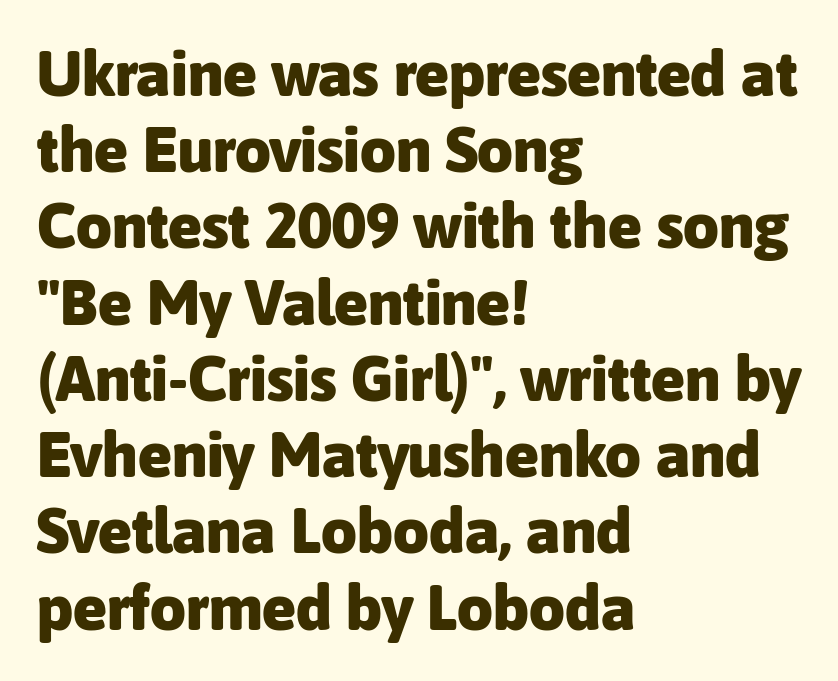
Q: Is the text bold? A: Yes.
Q: Is the text italic (slanted)? A: No, it is upright.
Q: Is the typeface a serif or a sans-serif typeface? A: Sans-serif.
Q: Is the text underlined? A: No.
Q: How is the paragraph aligned? A: Left-aligned.
Q: Is the spacing between letters normal or unusually wide? A: Normal.
Q: Width (condensed, normal, or wide)? A: Normal.
Q: Stroke contrast? A: Low.
Q: x-height? A: Medium.
Q: Monospaced? A: No.
